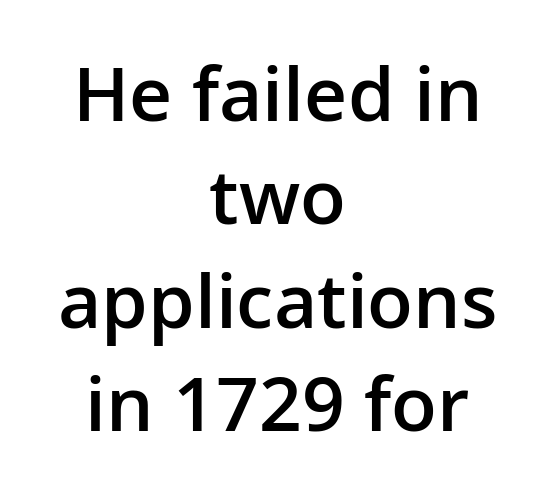
{"serif": "no", "italic": "no", "bold": "semi", "weight": "semibold", "width": "normal", "stroke_contrast": "low", "x_height": "medium", "monospaced": "no", "underline": "no", "align": "center", "line_spacing": "normal", "line_spacing_ratio": 1.38, "letter_spacing": "normal", "letter_spacing_em": 0.0, "glyph_px": 75}
